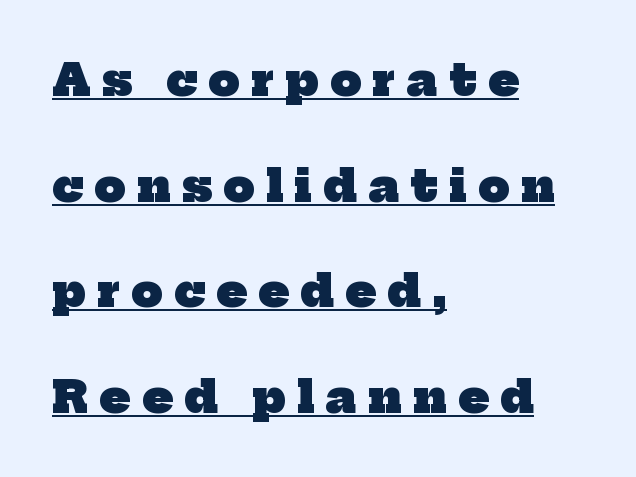
The image shows 44 px heavy serif type; set left-aligned, loose line spacing (2.4x), unusually wide letter spacing (+0.26 em), underlined; low stroke contrast and a medium x-height.
